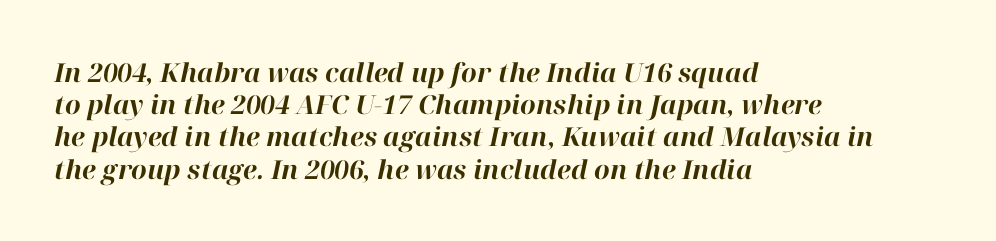
{"italic": "yes", "lean": "right", "slant_degrees": 12, "bold": "yes", "underline": "no", "align": "left", "line_spacing_ratio": 1.24, "letter_spacing": "normal", "letter_spacing_em": 0.0, "glyph_px": 26}
